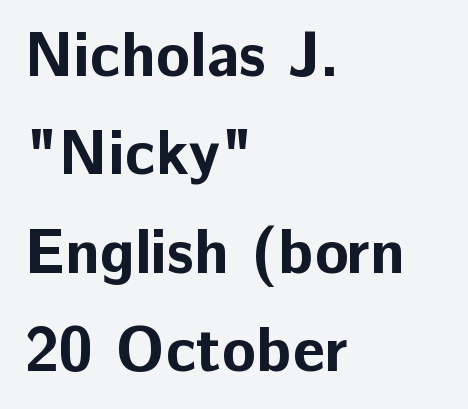
Do the letters lean? They stand straight. The rendering uses natural spacing where letterforms have individual widths. Decoration check: the copy has no underline. A dark, heavy texture on the line: the type is bold. Does the copy run flush right? No — it runs flush left. Observe the ordinary spacing: letters are neighbours, not strangers.
